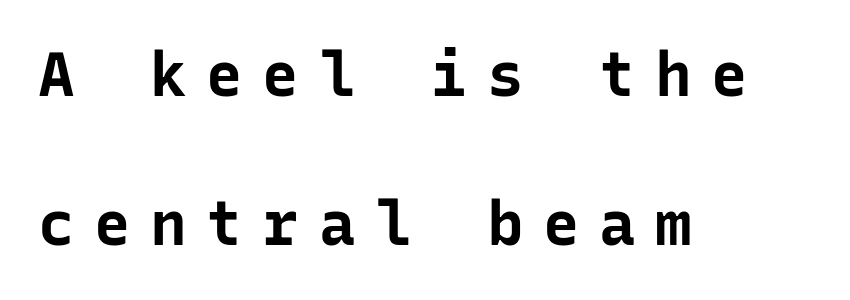
{"serif": "no", "italic": "no", "bold": "yes", "weight": "bold", "width": "normal", "stroke_contrast": "low", "x_height": "medium", "monospaced": "yes", "underline": "no", "align": "left", "line_spacing": "loose", "line_spacing_ratio": 2.45, "letter_spacing": "wide", "letter_spacing_em": 0.32, "glyph_px": 61}
